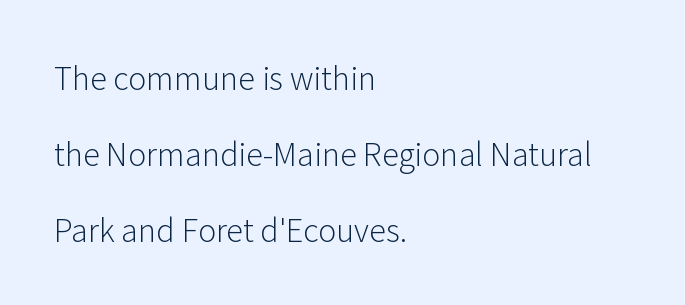
Q: Is the text bold? A: No.
Q: Is the text italic (slanted)? A: No, it is upright.
Q: Is the typeface a serif or a sans-serif typeface? A: Sans-serif.
Q: Is the text underlined? A: No.
Q: How is the paragraph aligned? A: Left-aligned.
Q: Is the spacing between letters normal or unusually wide? A: Normal.
Q: Is the spacing between lines tight, normal or loose? A: Loose.
Q: Width (condensed, normal, or wide)? A: Normal.
Q: Stroke contrast? A: Low.
Q: x-height? A: Medium.
Q: Monospaced? A: No.
